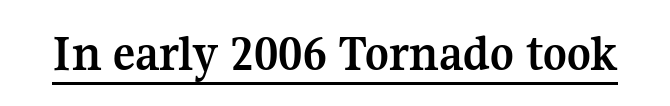
Every word sits above its own underline. Between one letter and the next there's only the usual sliver of space. When letters stand straight like this, we call the style roman or upright. Proportional: the letters do not fall into vertical columns. A dark, heavy texture on the line: the type is bold.
